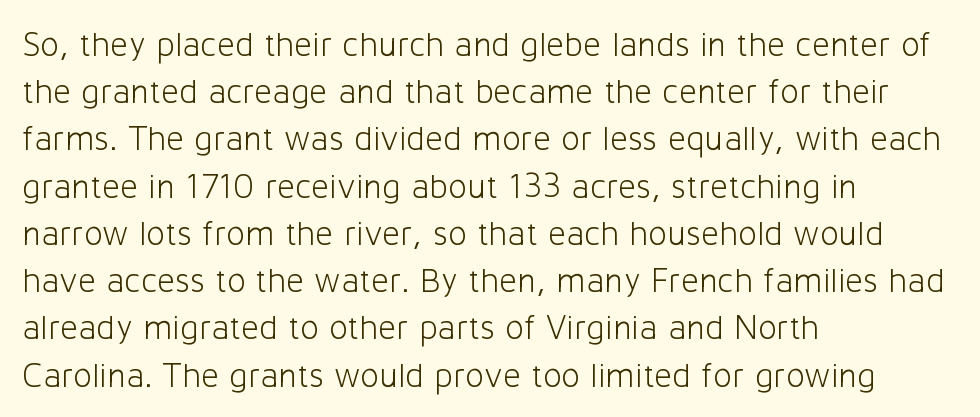
This sample uses an upright cut, with every glyph sitting square on the baseline. Think of a printed novel: that variable character pitch is what you see here. In CSS terms this would be text-align: left. Vertical stems look standard width or narrower in stroke. Observe the absence of serifs on each vertical stroke in this sample. Quick note: underline off.
